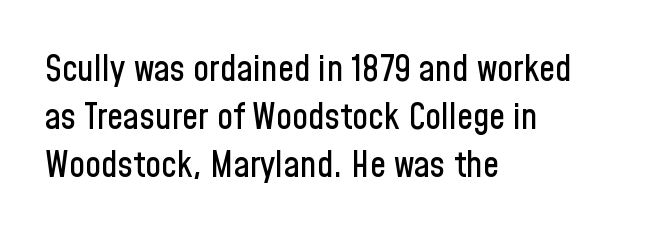
Looks like regular typesetting: each glyph gets only the width it needs. The strip under each line holds only bare page. In terms of leading, this rendering sits right in the middle. Every row of glyphs begins at an identical x-position on the left.
